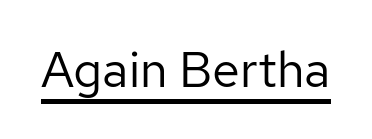
{"serif": "no", "italic": "no", "bold": "no", "weight": "regular", "width": "normal", "stroke_contrast": "low", "x_height": "medium", "monospaced": "no", "underline": "yes", "letter_spacing": "normal", "letter_spacing_em": 0.0, "glyph_px": 50}
